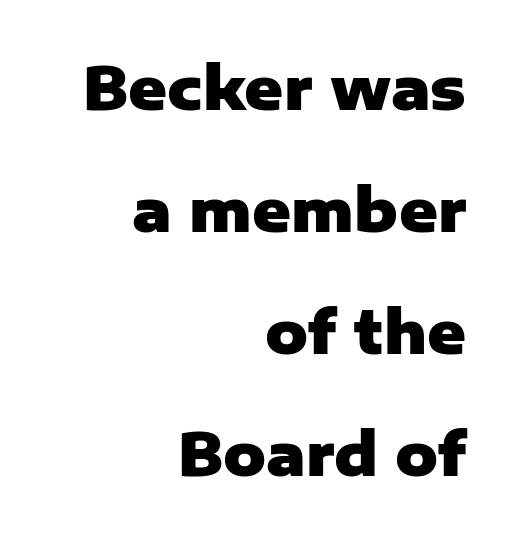
Q: Is the text bold? A: Yes.
Q: Is the text italic (slanted)? A: No, it is upright.
Q: Is the typeface a serif or a sans-serif typeface? A: Sans-serif.
Q: Is the text underlined? A: No.
Q: How is the paragraph aligned? A: Right-aligned.
Q: Is the spacing between letters normal or unusually wide? A: Normal.
Q: Is the spacing between lines tight, normal or loose? A: Loose.
Q: Width (condensed, normal, or wide)? A: Normal.
Q: Stroke contrast? A: Low.
Q: x-height? A: Medium.
Q: Monospaced? A: No.
